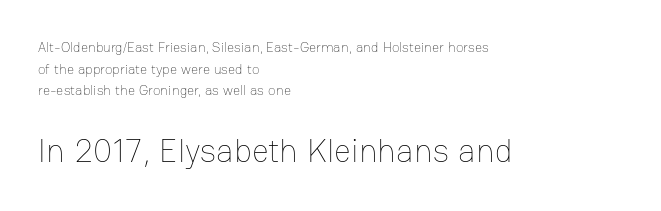
Q: Is the text bold? A: No.
Q: Is the text italic (slanted)? A: No, it is upright.
Q: Is the text underlined? A: No.
Q: How is the paragraph aligned? A: Left-aligned.
Q: Is the spacing between letters normal or unusually wide? A: Normal.
Q: Is the spacing between lines tight, normal or loose? A: Normal.
Q: Which block of text is set in a larger size, the first (top) or the second (bottom)? A: The second (bottom) one.
Q: Width (condensed, normal, or wide)? A: Normal.
Q: Stroke contrast? A: Low.
Q: x-height? A: Medium.
Q: Monospaced? A: No.
